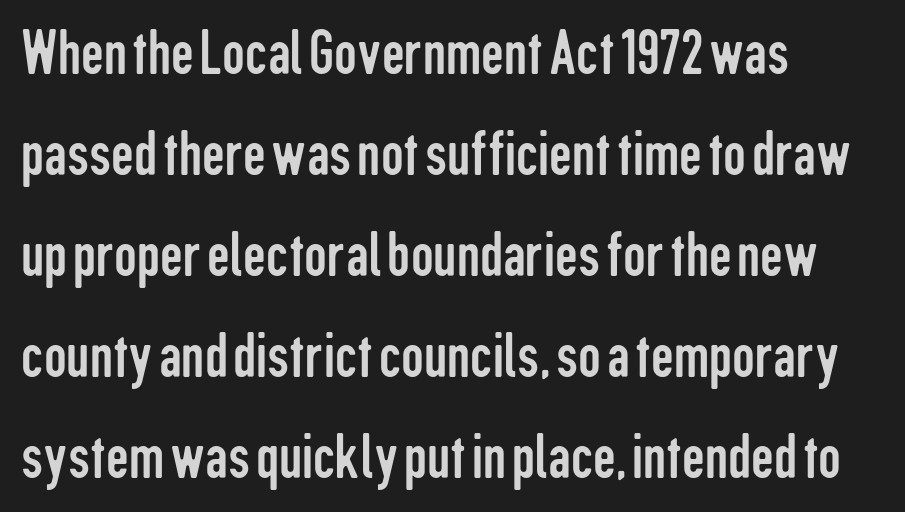
Short note: letters normally spaced. Unbolded letterforms with no extra heft. The space beneath each line is pristine and unruled. Is there any slant? The stems are plumb. Notice how the passage keeps a crisp vertical edge on the left only. The face used here is proportionally spaced, like ordinary book or web type.
